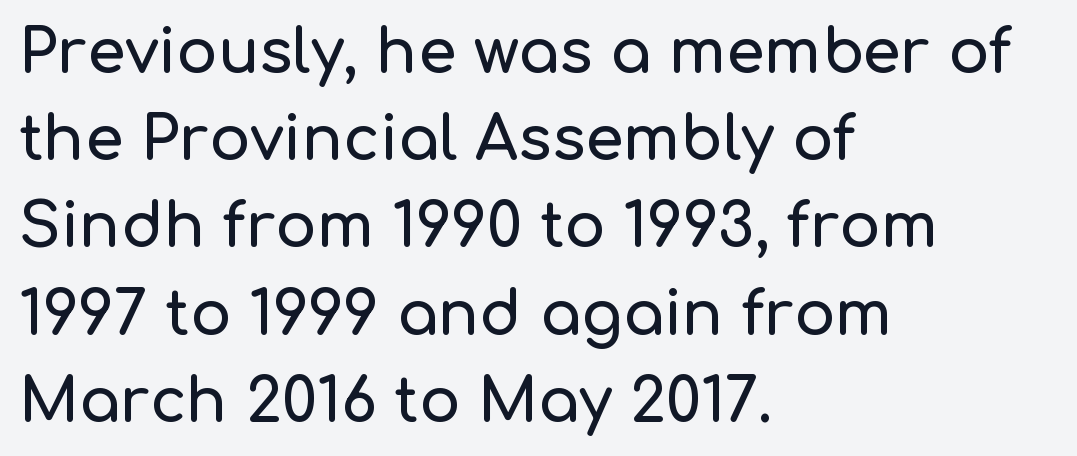
Q: Is the text italic (slanted)? A: No, it is upright.
Q: Is the typeface a serif or a sans-serif typeface? A: Sans-serif.
Q: Is the text underlined? A: No.
Q: How is the paragraph aligned? A: Left-aligned.
Q: Is the spacing between letters normal or unusually wide? A: Normal.
Q: Is the spacing between lines tight, normal or loose? A: Normal.
Q: Width (condensed, normal, or wide)? A: Normal.
Q: Stroke contrast? A: Low.
Q: x-height? A: Medium.
Q: Monospaced? A: No.
